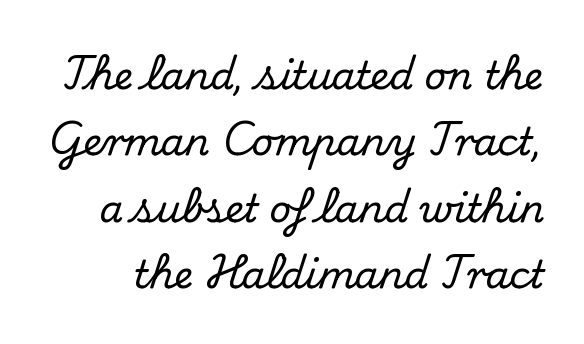
A bare baseline throughout the passage. The typeface chosen for these lines features serifs. Look at the tracking — it's just the regular setting, nothing added. The letters advance in unequal steps, a hallmark of proportional type.
